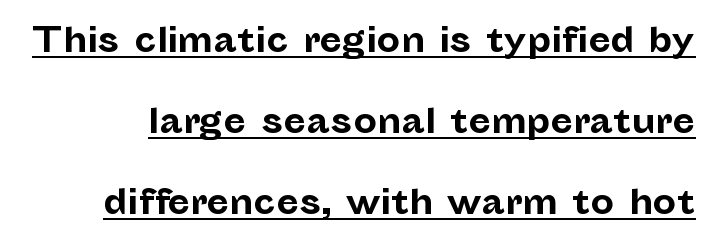
A great deal of white space separates one row of letters from the next. Examine the stroke ends and you'll find no serifs. Nope, not italic — everything's standing straight. The face used here is proportionally spaced, like ordinary book or web type.
